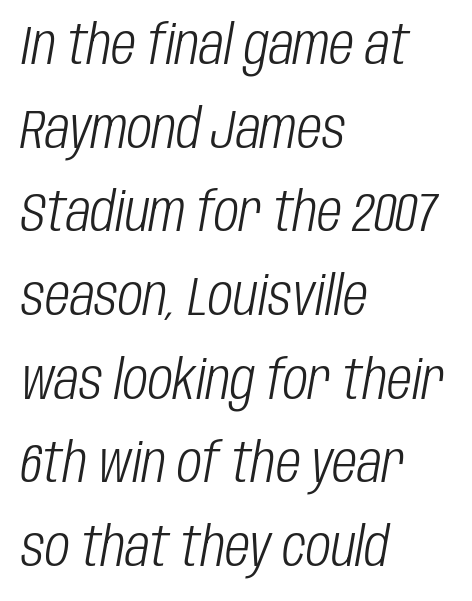
The leading is moderate, giving the passage an even texture. Words appear dense and cohesive because spacing is normal. The passage shown is not underscored anywhere. The paragraph has a hard left edge and a soft right edge. No letter is thick-stroked: the sample isn't bold.
